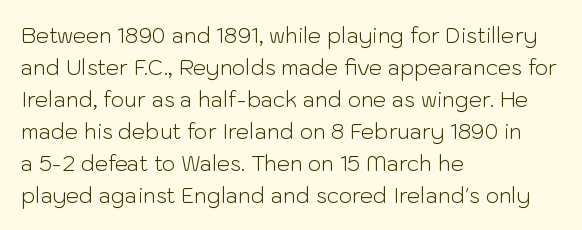
Q: Is the text bold? A: No.
Q: Is the text italic (slanted)? A: No, it is upright.
Q: Is the text underlined? A: No.
Q: How is the paragraph aligned? A: Left-aligned.
Q: Is the spacing between letters normal or unusually wide? A: Normal.
Q: Is the spacing between lines tight, normal or loose? A: Normal.
